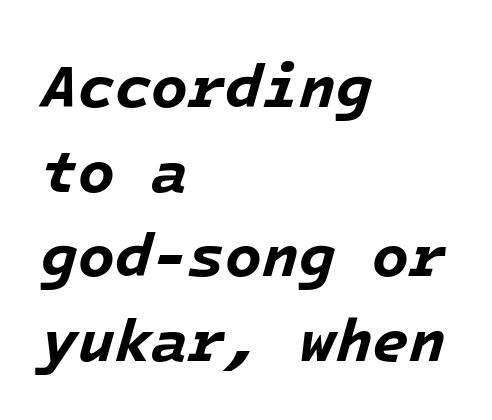
A classic flush-left, rag-right setting is used for this passage. Italic: yes, the glyphs are oblique. Between one letter and the next there's only the usual sliver of space. Thick stems and heavy bowls — unmistakably bold. Regular leading.
